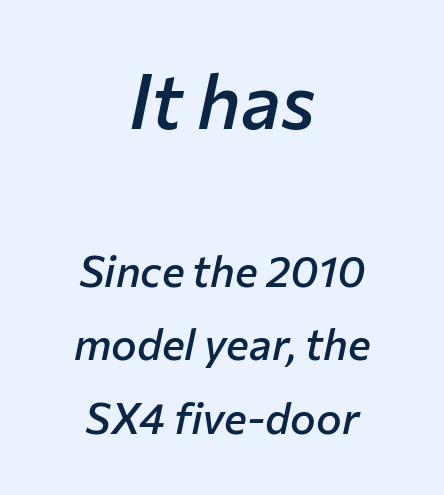
{"italic": "yes", "lean": "right", "slant_degrees": 12, "bold": "semi", "weight": "semibold", "width": "normal", "stroke_contrast": "low", "x_height": "medium", "monospaced": "no", "underline": "no", "align": "center", "line_spacing_ratio": 1.72, "letter_spacing": "normal", "letter_spacing_em": 0.0, "larger_block": "first", "size_ratio": 1.77, "glyph_px": 76}
